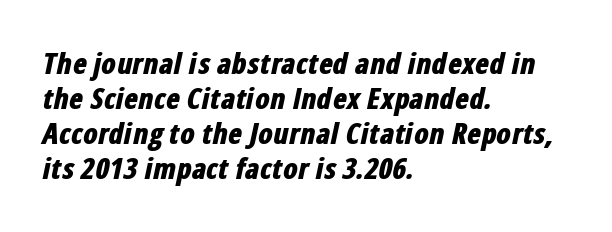
The image shows 29 px bold, condensed type, italic (leaning right); set left-aligned, line spacing 1.21x, normal letter spacing, not underlined; low stroke contrast and a medium x-height.
